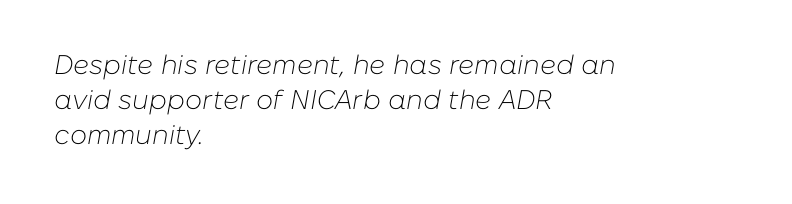
Just letters on the line, the space beneath them empty. Rendered with sloped, italic letterforms. Between one letter and the next there's only the usual sliver of space. Stroke thickness stays within the range of a standard reading face or lighter. The block of text has a typical density, with ordinary space between rows. The lines in this sample share a left origin and differ only in where they stop.
